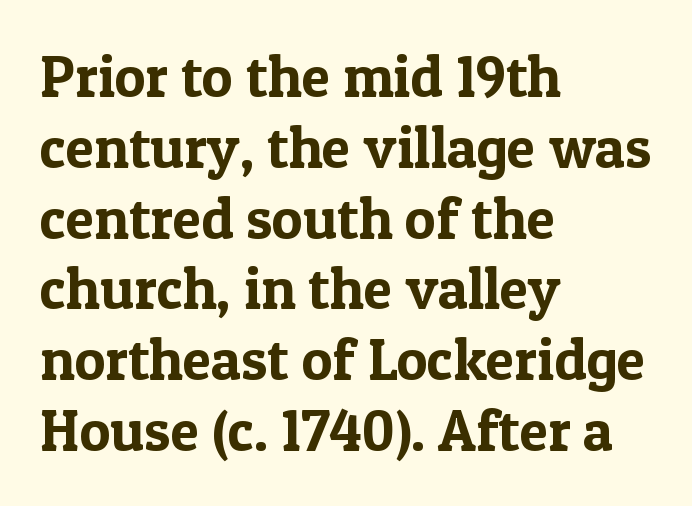
The image shows 58 px serif type, upright; set left-aligned, line spacing 1.22x, normal letter spacing, not underlined; a medium x-height.
